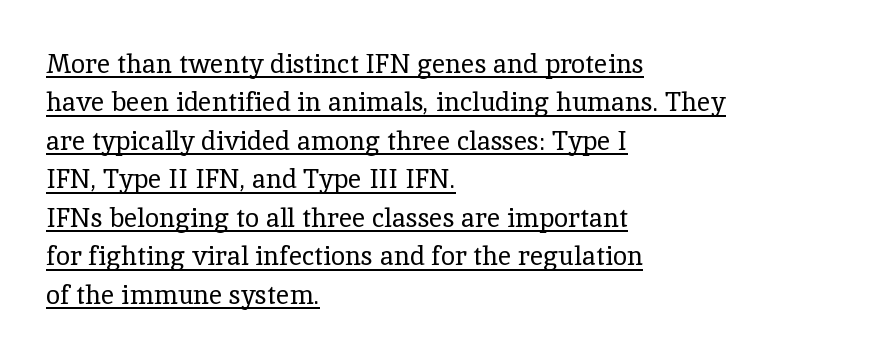
The image shows 26 px text type, upright; set left-aligned, normal line spacing (1.48x), normal letter spacing, underlined.
